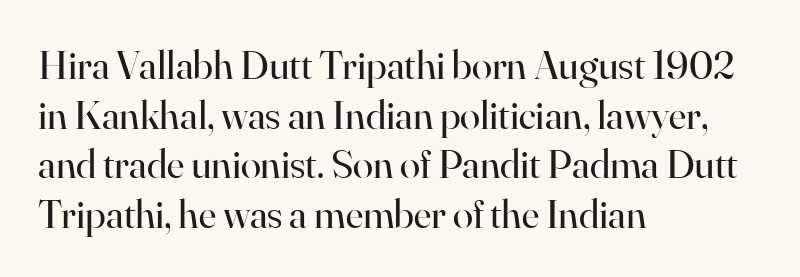
Q: Is the text bold? A: No.
Q: Is the text italic (slanted)? A: No, it is upright.
Q: Is the typeface a serif or a sans-serif typeface? A: Serif.
Q: Is the text underlined? A: No.
Q: How is the paragraph aligned? A: Left-aligned.
Q: Is the spacing between letters normal or unusually wide? A: Normal.
Q: Width (condensed, normal, or wide)? A: Normal.
Q: Stroke contrast? A: High.
Q: x-height? A: Small.
Q: Monospaced? A: No.
